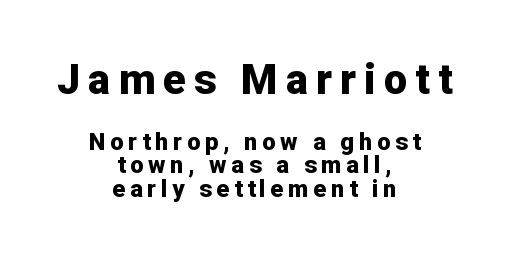
Q: Is the text bold? A: Yes.
Q: Is the text italic (slanted)? A: No, it is upright.
Q: Is the typeface a serif or a sans-serif typeface? A: Sans-serif.
Q: Is the text underlined? A: No.
Q: How is the paragraph aligned? A: Centered.
Q: Is the spacing between lines tight, normal or loose? A: Tight.
Q: Which block of text is set in a larger size, the first (top) or the second (bottom)? A: The first (top) one.
Q: Width (condensed, normal, or wide)? A: Normal.
Q: Stroke contrast? A: Low.
Q: x-height? A: Medium.
Q: Monospaced? A: No.
